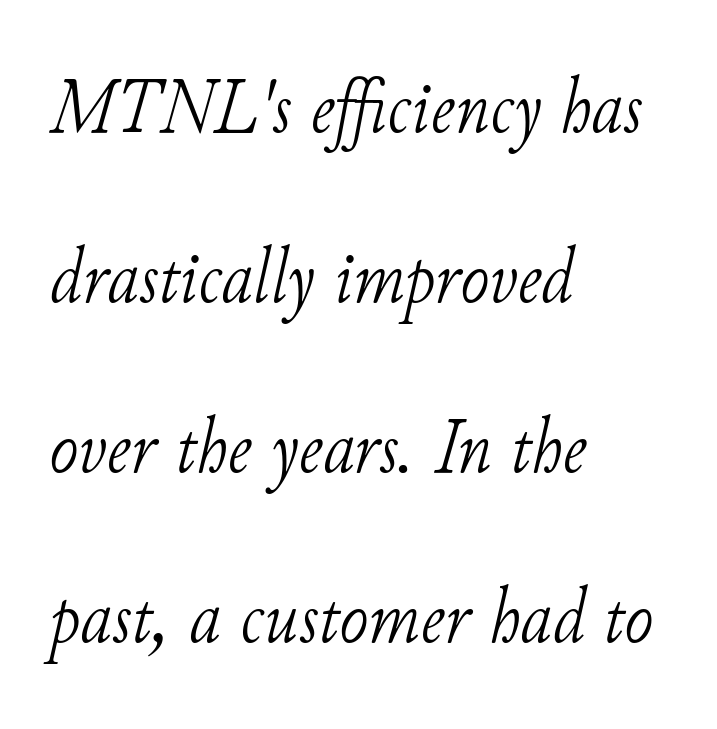
Q: Is the text bold? A: No.
Q: Is the text italic (slanted)? A: Yes, it leans right by about 11 degrees.
Q: Is the typeface a serif or a sans-serif typeface? A: Serif.
Q: Is the text underlined? A: No.
Q: How is the paragraph aligned? A: Left-aligned.
Q: Is the spacing between letters normal or unusually wide? A: Normal.
Q: Is the spacing between lines tight, normal or loose? A: Loose.
Q: Width (condensed, normal, or wide)? A: Normal.
Q: Stroke contrast? A: Low.
Q: x-height? A: Small.
Q: Monospaced? A: No.
